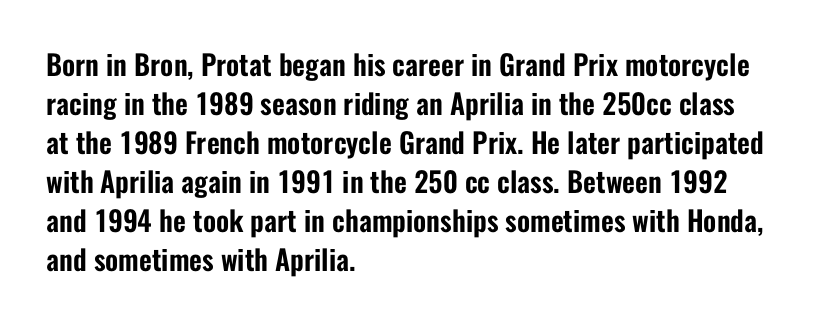
Check where the strokes stop: nothing finishes them off — pure sans. Tall strokes in this sample are plumb rather than angled. The passage shown is typed in a proportional face where columns would drift. The passage shown has conventional tracking throughout.
